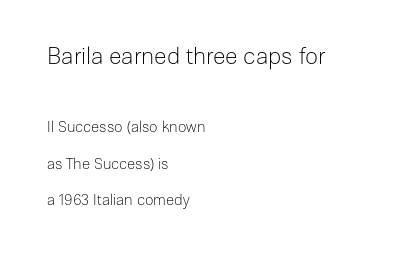
The image shows 23 px text type, upright; set left-aligned, loose line spacing (2.43x), normal letter spacing, not underlined; the first (top) block is 1.53x larger.
